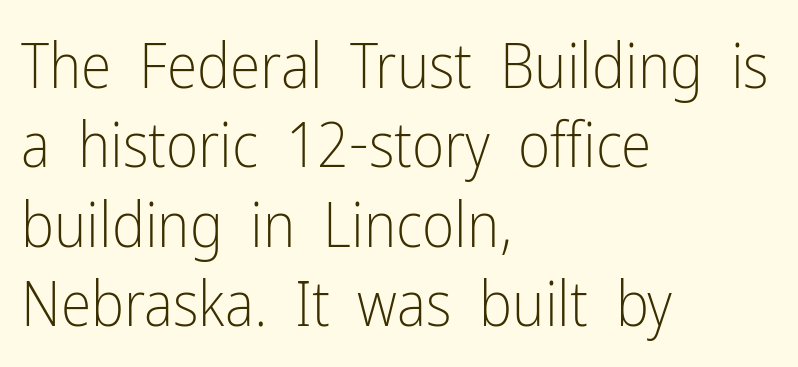
{"serif": "no", "italic": "no", "bold": "no", "weight": "light", "width": "condensed", "stroke_contrast": "low", "x_height": "medium", "monospaced": "no", "underline": "no", "align": "left", "line_spacing": "normal", "line_spacing_ratio": 1.28, "letter_spacing": "normal", "letter_spacing_em": 0.0, "glyph_px": 62}
